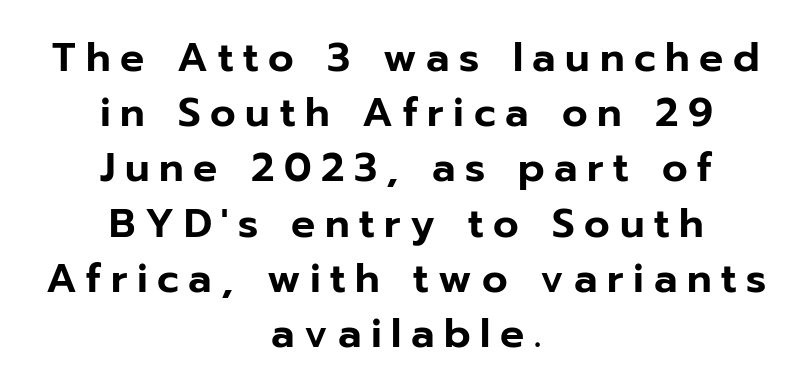
The image shows 40 px sans-serif type, upright; set centered, normal line spacing (1.38x), unusually wide letter spacing (+0.24 em), not underlined; low stroke contrast and a medium x-height.
